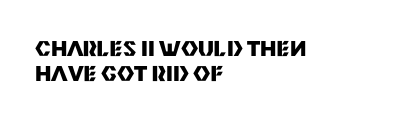
Q: Is the text bold? A: Yes.
Q: Is the text italic (slanted)? A: No, it is upright.
Q: Is the text underlined? A: No.
Q: How is the paragraph aligned? A: Left-aligned.
Q: Is the spacing between letters normal or unusually wide? A: Normal.
